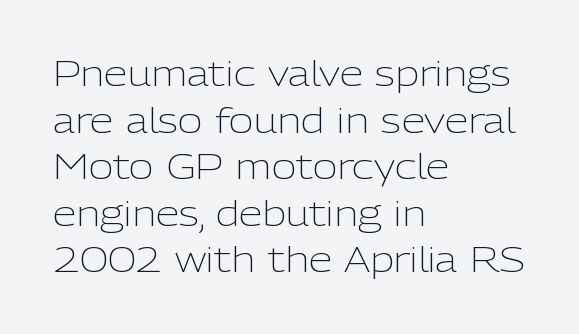
The image shows 34 px light sans-serif type, upright; set left-aligned, normal line spacing (1.37x), normal letter spacing, not underlined; low stroke contrast and a medium x-height.
